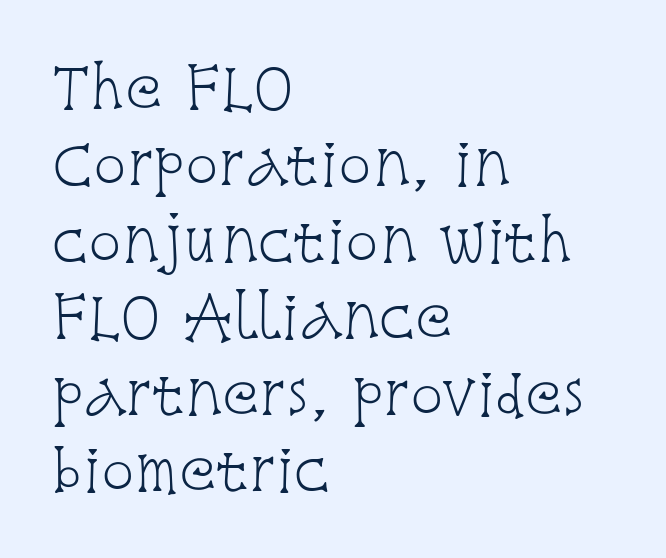
Horizontal alignment here is leftward, the default for most running prose. One glance says typical: line gaps are just what's usual. Do the characters align in a grid? No, the font is proportional. Descender tails drop into unmarked territory. How are the letters spaced? Ordinarily, with no added tracking.
